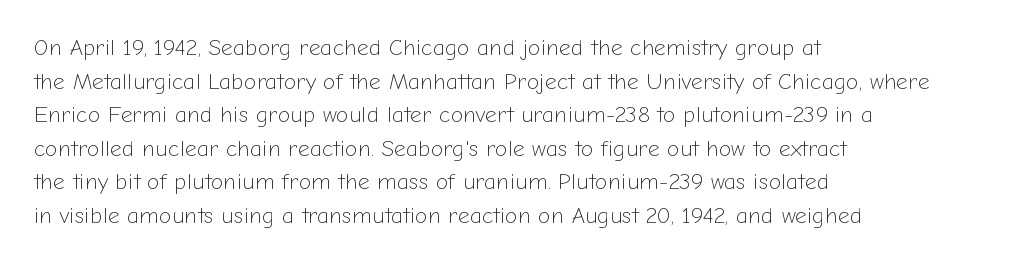
What stands out about the letter spacing? Nothing — it is the standard amount. Type without underlining. You can tell it's not italic because the verticals are truly vertical. Is there much room between lines? A standard amount, neither cramped nor airy.
